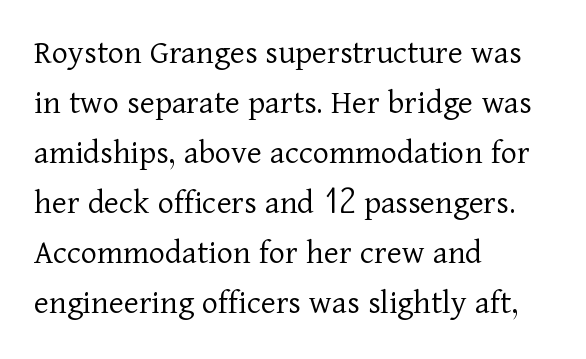
The image shows 35 px light serif type, upright; set left-aligned, normal line spacing (1.43x), normal letter spacing, not underlined; low stroke contrast and a medium x-height.
